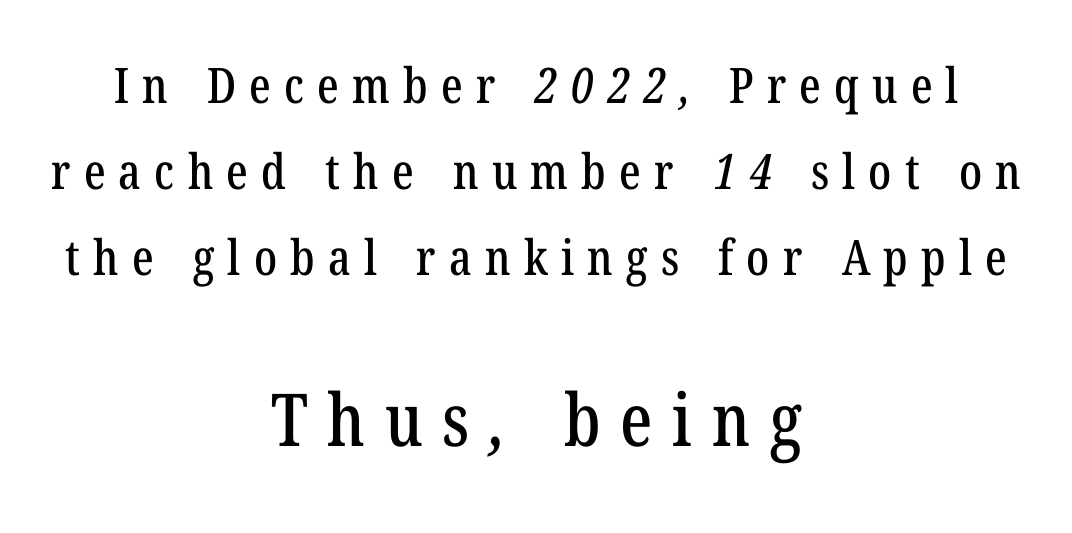
The image shows 73 px condensed serif type; set centered, line spacing 1.76x, unusually wide letter spacing (+0.27 em), not underlined; the second (bottom) block is 1.49x larger; low stroke contrast and a medium x-height.
